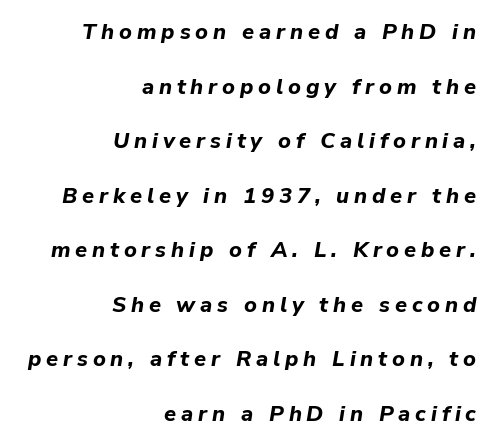
Check the space under the baseline: it is left empty. Weight check: bold — yes, fully. If you measured baseline to baseline, you'd find a long distance. Compared with a flush-left layout, this one pins lines to the opposite, right side. Characters are canted at an angle relative to the baseline's perpendicular. Is the letter spacing exaggerated? Yes — the characters are pushed far apart.
